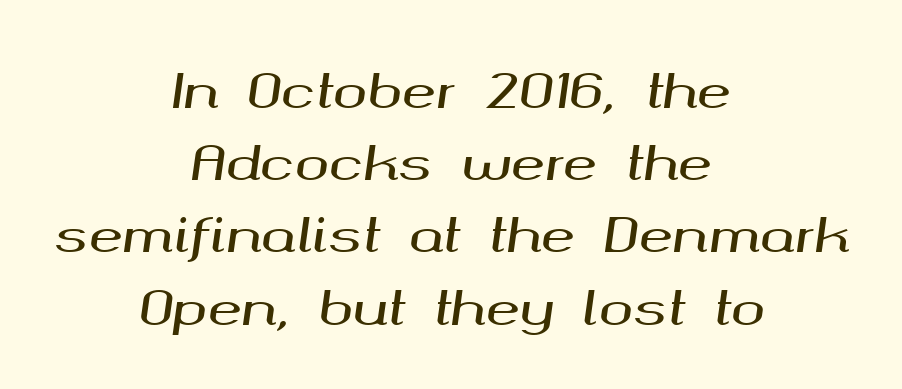
{"italic": "yes", "lean": "right", "slant_degrees": 8, "width": "wide", "stroke_contrast": "medium", "x_height": "medium", "monospaced": "no", "underline": "no", "align": "center", "line_spacing": "normal", "line_spacing_ratio": 1.57, "letter_spacing": "normal", "letter_spacing_em": 0.0, "glyph_px": 46}
